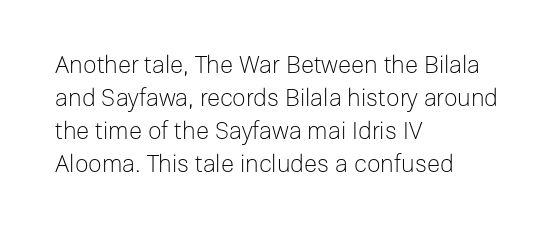
{"italic": "no", "bold": "no", "underline": "no", "align": "left", "line_spacing": "normal", "line_spacing_ratio": 1.37, "letter_spacing": "normal", "letter_spacing_em": 0.0, "glyph_px": 24}
